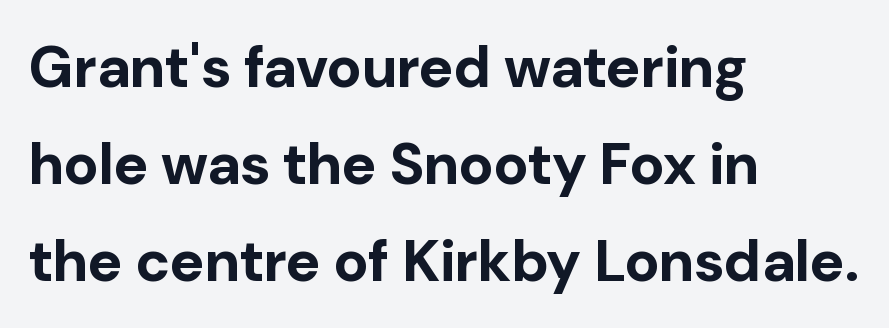
The image shows 58 px bold sans-serif type, upright; set left-aligned, normal line spacing (1.67x), normal letter spacing, not underlined; low stroke contrast and a medium x-height.
